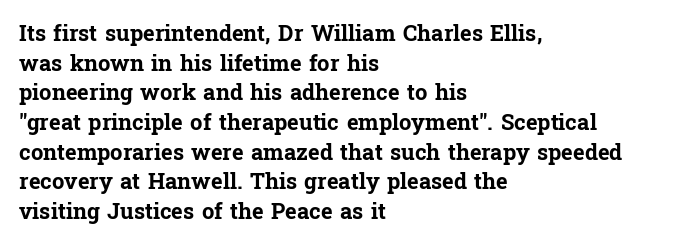
Q: Is the text bold? A: Yes.
Q: Is the text italic (slanted)? A: No, it is upright.
Q: Is the text underlined? A: No.
Q: How is the paragraph aligned? A: Left-aligned.
Q: Is the spacing between letters normal or unusually wide? A: Normal.
Q: Is the spacing between lines tight, normal or loose? A: Normal.
